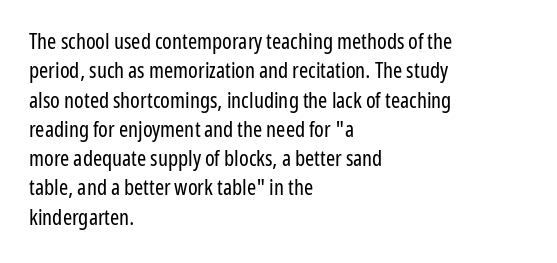
Q: Is the text bold? A: No.
Q: Is the text italic (slanted)? A: No, it is upright.
Q: Is the text underlined? A: No.
Q: How is the paragraph aligned? A: Left-aligned.
Q: Is the spacing between letters normal or unusually wide? A: Normal.
Q: Is the spacing between lines tight, normal or loose? A: Normal.
